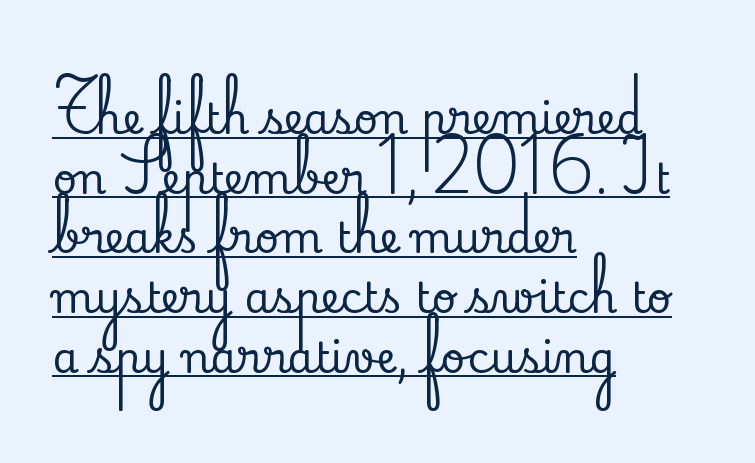
Varying glyph widths throughout — classic text-font behaviour. Is the letter spacing exaggerated? No — it looks like the ordinary default. Serifs: yes, visible at the terminals of the letterforms. Upright lettering throughout. These lines are set flush left with a ragged right edge. This is underlined copy, the kind a proofreader might mark for attention.
